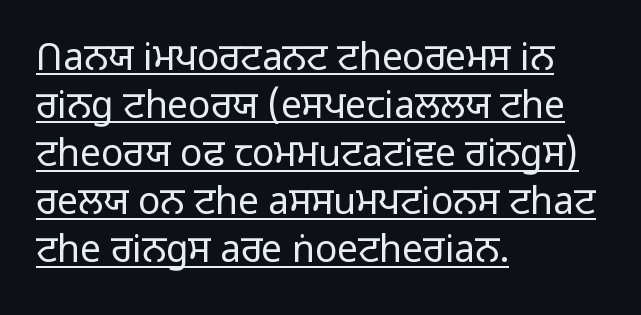
Q: Is the text bold? A: No.
Q: Is the text italic (slanted)? A: No, it is upright.
Q: Is the typeface a serif or a sans-serif typeface? A: Sans-serif.
Q: Is the text underlined? A: Yes.
Q: How is the paragraph aligned? A: Left-aligned.
Q: Is the spacing between letters normal or unusually wide? A: Normal.
Q: Is the spacing between lines tight, normal or loose? A: Normal.
Q: Width (condensed, normal, or wide)? A: Normal.
Q: Stroke contrast? A: Low.
Q: x-height? A: Medium.
Q: Monospaced? A: No.
